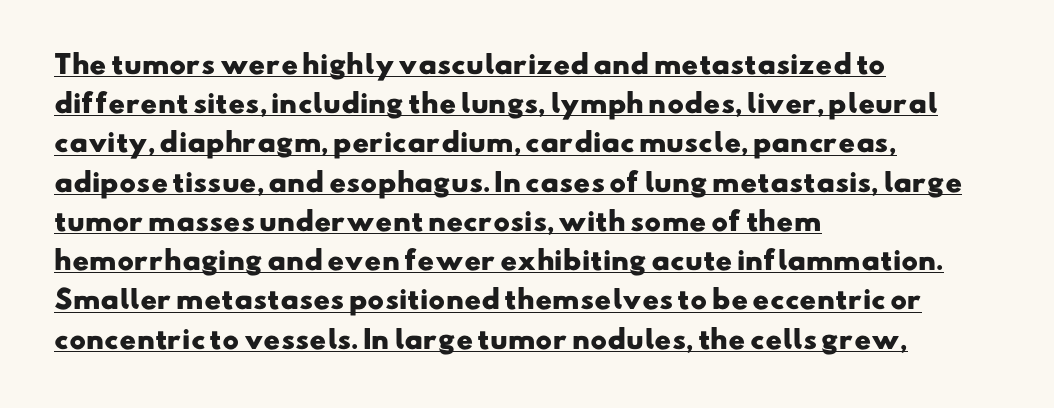
The line-height multiplier appears to be the usual default. Every letter is thick-stroked: bold, no question. These lines are set flush left with a ragged right edge. Each line of the rendering has a horizontal stroke beneath the glyphs.
